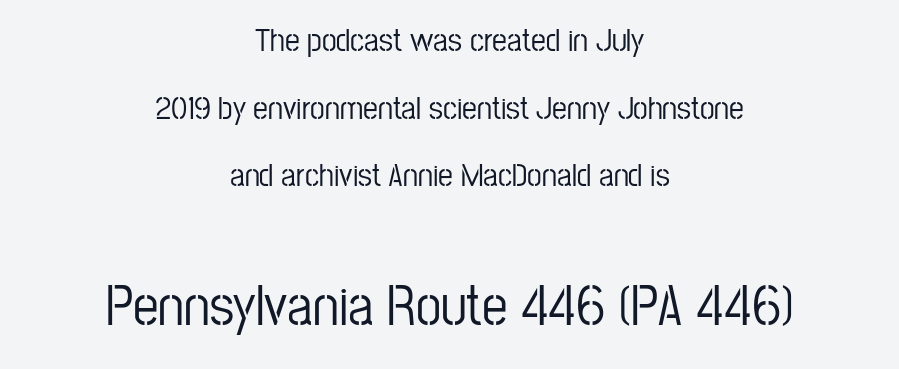
{"serif": "no", "italic": "no", "width": "condensed", "stroke_contrast": "low", "x_height": "medium", "monospaced": "no", "underline": "no", "align": "center", "line_spacing": "loose", "line_spacing_ratio": 2.05, "letter_spacing": "normal", "letter_spacing_em": 0.0, "larger_block": "second", "size_ratio": 1.73, "glyph_px": 57}
